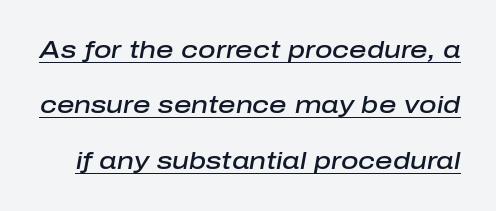
The image shows 24 px text type, italic (leaning right); set loose line spacing (2.31x), normal letter spacing, underlined.
